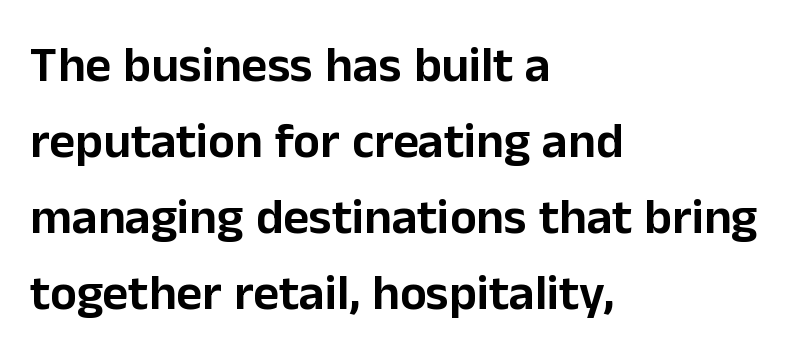
The image shows 50 px sans-serif type, upright; set left-aligned, normal line spacing (1.52x), normal letter spacing, not underlined; low stroke contrast and a medium x-height.
